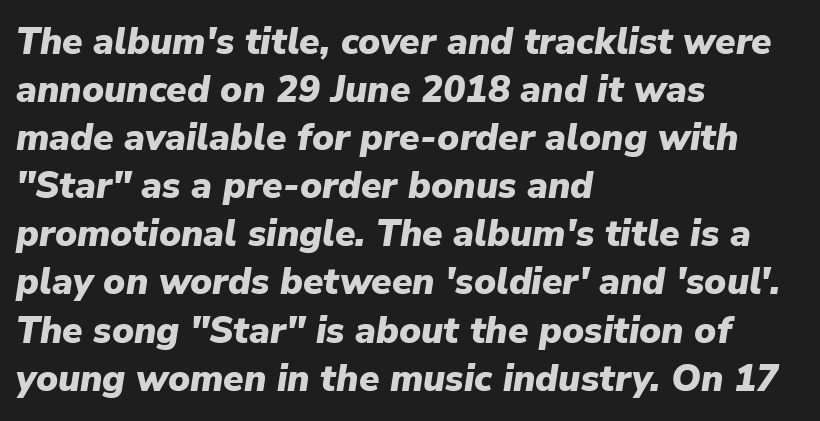
{"italic": "yes", "lean": "right", "slant_degrees": 9, "bold": "yes", "weight": "heavy", "width": "normal", "stroke_contrast": "low", "x_height": "medium", "monospaced": "no", "underline": "no", "align": "left", "line_spacing": "normal", "line_spacing_ratio": 1.3, "letter_spacing": "normal", "letter_spacing_em": 0.0, "glyph_px": 37}
